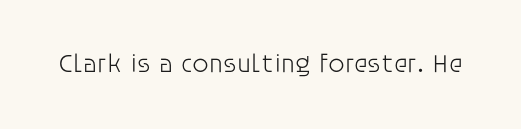
The image shows 26 px text type, upright; set normal letter spacing, not underlined.
